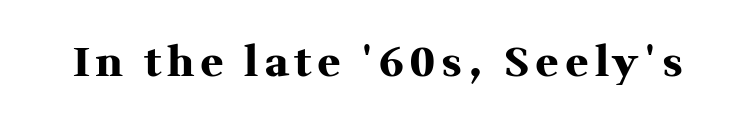
Spacing verdict: proportional, widths tailored to each character. The letters carry serifs — small finishing strokes at the ends of their stems. The area under the type is left untouched. The sample has been set heavy, in full bold. A roman cut, with each character standing at attention.
